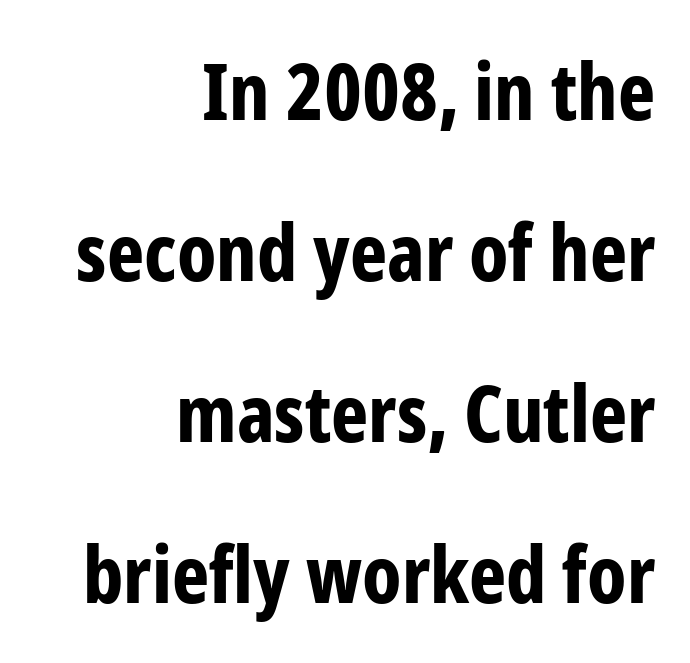
{"serif": "no", "italic": "no", "bold": "yes", "weight": "bold", "width": "condensed", "stroke_contrast": "low", "x_height": "medium", "monospaced": "no", "underline": "no", "align": "right", "line_spacing": "loose", "line_spacing_ratio": 2.04, "letter_spacing": "normal", "letter_spacing_em": 0.0, "glyph_px": 79}
